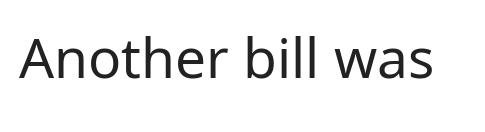
The image shows 55 px regular-weight sans-serif type, upright; set normal letter spacing, not underlined; low stroke contrast and a medium x-height.
